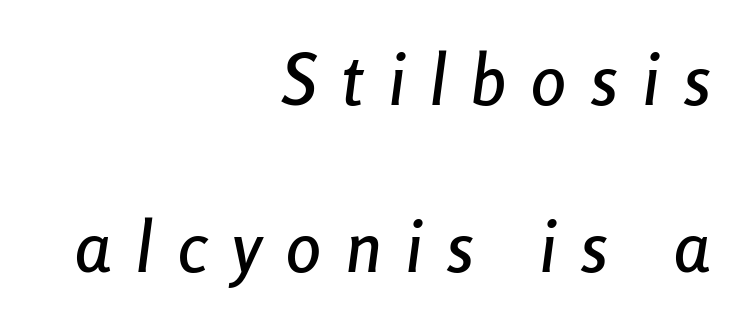
{"italic": "yes", "lean": "right", "slant_degrees": 8, "width": "condensed", "stroke_contrast": "low", "x_height": "medium", "monospaced": "no", "underline": "no", "align": "right", "line_spacing": "loose", "line_spacing_ratio": 2.39, "letter_spacing": "wide", "letter_spacing_em": 0.36, "glyph_px": 70}
